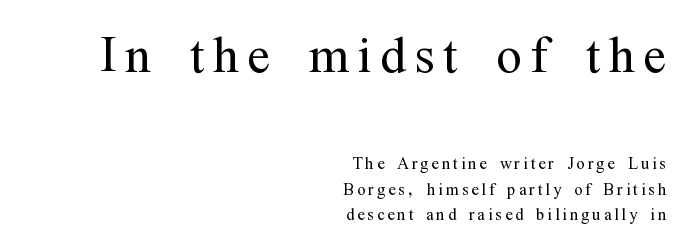
{"serif": "yes", "italic": "no", "bold": "no", "weight": "light", "width": "condensed", "stroke_contrast": "medium", "x_height": "medium", "monospaced": "no", "underline": "no", "align": "right", "line_spacing_ratio": 1.17, "larger_block": "first", "size_ratio": 3.05, "glyph_px": 67}
